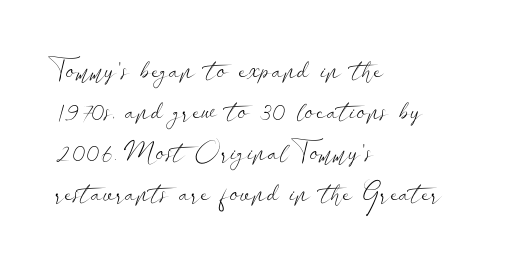
The image shows 27 px text type; set left-aligned, normal line spacing (1.52x), normal letter spacing, not underlined.
